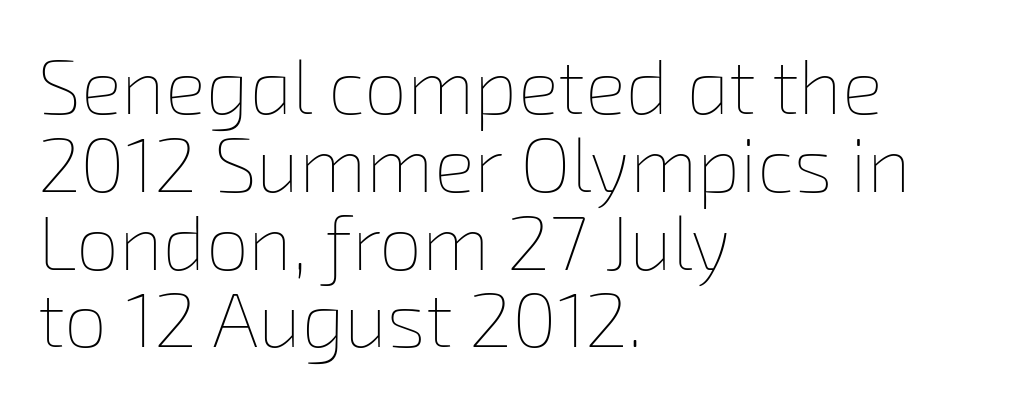
The image shows 77 px thin type; set left-aligned, tight line spacing (1.01x), normal letter spacing, not underlined; low stroke contrast and a medium x-height.
